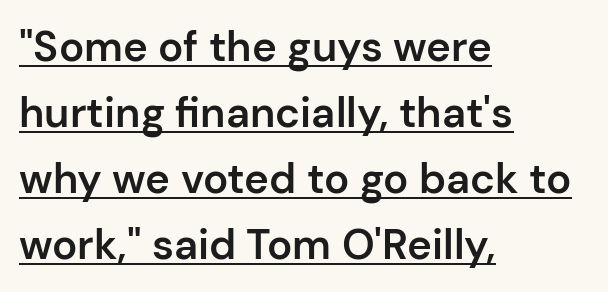
How would I describe the line gaps? Plain and ordinary. Short note: letters normally spaced. This sample has the flowing, uneven cadence of proportional lettering. A roman cut, with each character standing at attention. A semibold gives these letters moderate extra thickness, short of bold.
